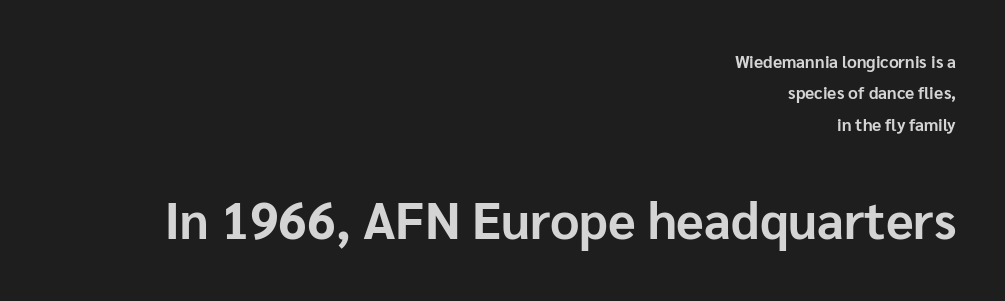
{"serif": "no", "italic": "no", "bold": "yes", "weight": "bold", "width": "normal", "stroke_contrast": "low", "x_height": "medium", "monospaced": "no", "underline": "no", "align": "right", "line_spacing_ratio": 1.85, "letter_spacing": "normal", "letter_spacing_em": 0.0, "larger_block": "second", "size_ratio": 3.0, "glyph_px": 51}
